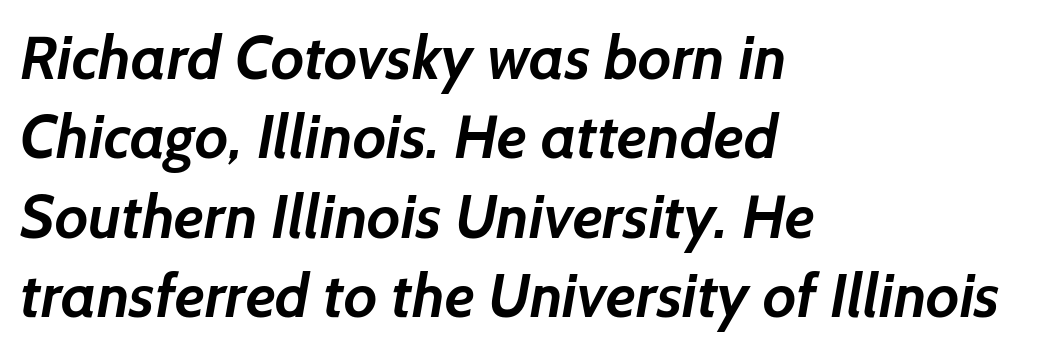
The image shows 61 px semibold sans-serif type; set left-aligned, normal line spacing (1.3x), normal letter spacing, not underlined; low stroke contrast and a medium x-height.
